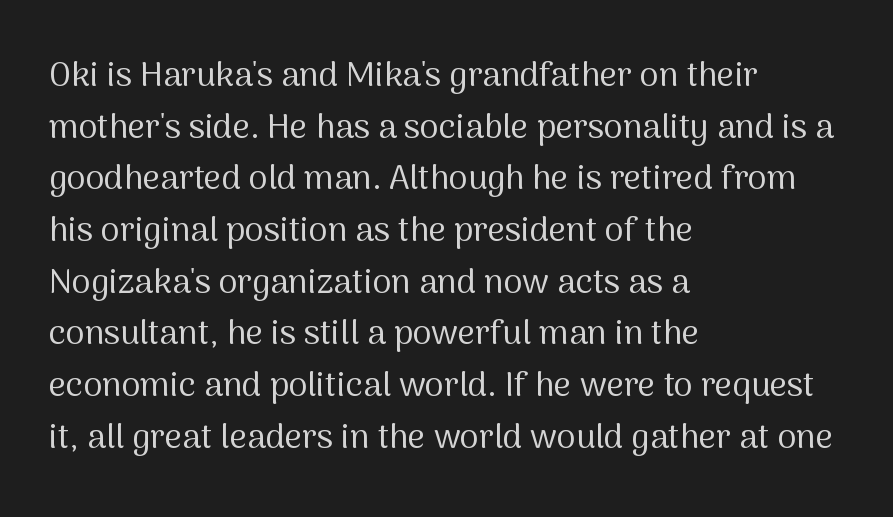
Left-aligned paragraph, ragged on the right. Weight: not bold — regular or lighter. Here the designer chose a conventional face with non-uniform glyph widths. The line texture is even and compact thanks to regular tracking. If you measured baseline to baseline, you'd find a middling distance.
